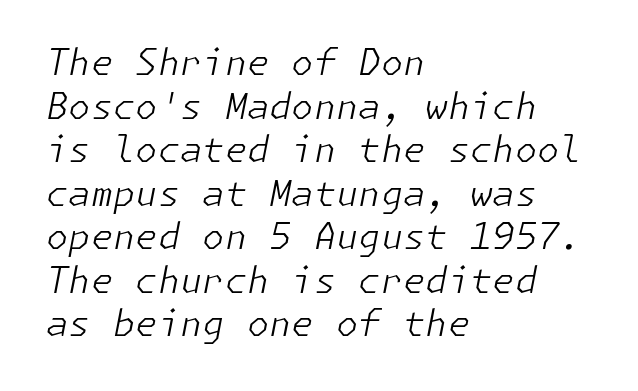
Q: Is the text bold? A: No.
Q: Is the text italic (slanted)? A: Yes, it leans right by about 11 degrees.
Q: Is the text underlined? A: No.
Q: How is the paragraph aligned? A: Left-aligned.
Q: Is the spacing between letters normal or unusually wide? A: Normal.
Q: Width (condensed, normal, or wide)? A: Normal.
Q: Stroke contrast? A: Low.
Q: x-height? A: Medium.
